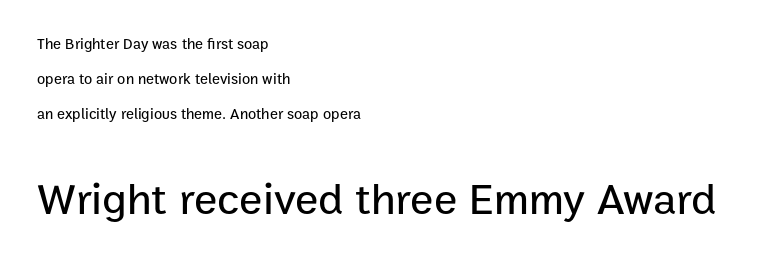
Q: Is the text italic (slanted)? A: No, it is upright.
Q: Is the typeface a serif or a sans-serif typeface? A: Sans-serif.
Q: Is the text underlined? A: No.
Q: How is the paragraph aligned? A: Left-aligned.
Q: Is the spacing between letters normal or unusually wide? A: Normal.
Q: Is the spacing between lines tight, normal or loose? A: Loose.
Q: Which block of text is set in a larger size, the first (top) or the second (bottom)? A: The second (bottom) one.
Q: Width (condensed, normal, or wide)? A: Normal.
Q: Stroke contrast? A: Low.
Q: x-height? A: Medium.
Q: Monospaced? A: No.
